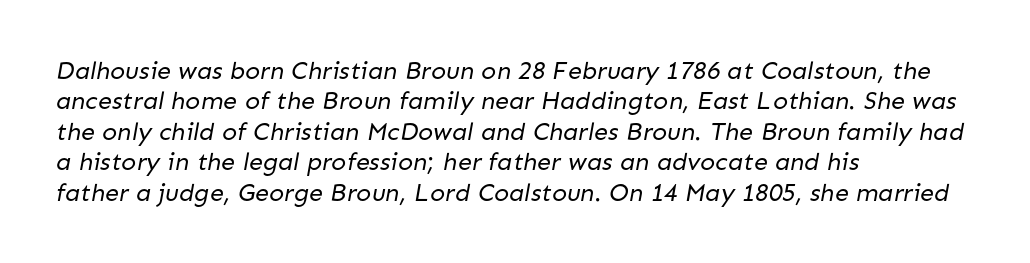
The image shows 25 px text type; set left-aligned, line spacing 1.22x, normal letter spacing, not underlined.
